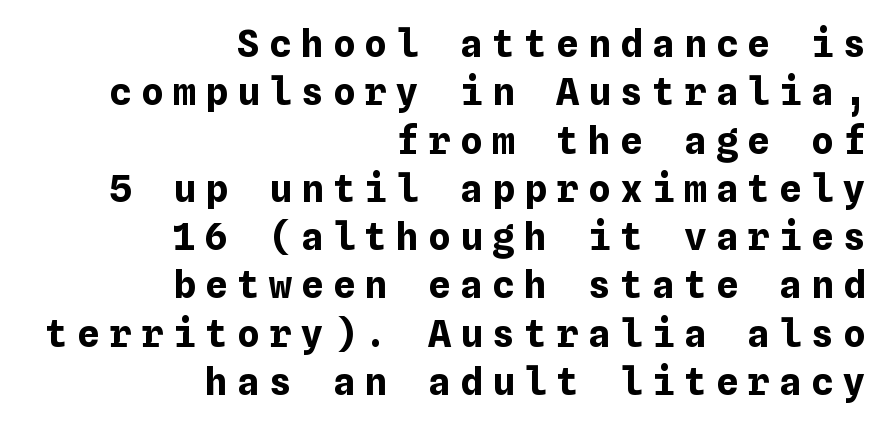
The image shows 38 px bold type, upright; set right-aligned, normal line spacing (1.27x), unusually wide letter spacing (+0.24 em), not underlined; low stroke contrast and a medium x-height.
